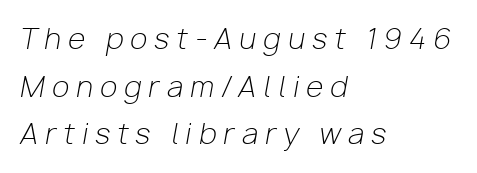
The image shows 28 px light type, italic (leaning right); set left-aligned, normal line spacing (1.7x), unusually wide letter spacing (+0.26 em), not underlined; low stroke contrast and a medium x-height.
